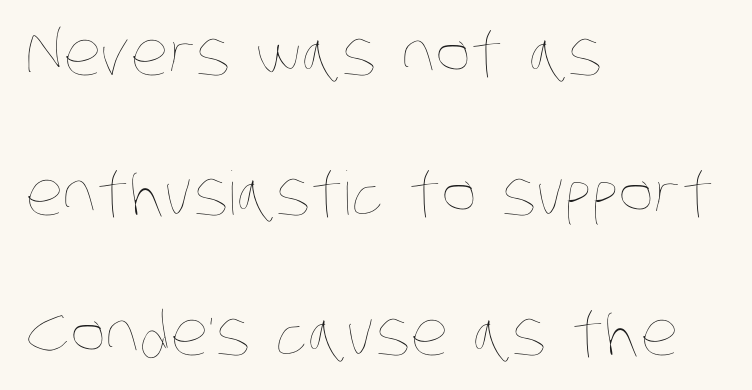
{"bold": "no", "weight": "thin", "width": "condensed", "stroke_contrast": "low", "x_height": "large", "monospaced": "no", "underline": "no", "align": "left", "line_spacing": "loose", "line_spacing_ratio": 2.33, "letter_spacing": "normal", "letter_spacing_em": 0.0, "glyph_px": 60}
